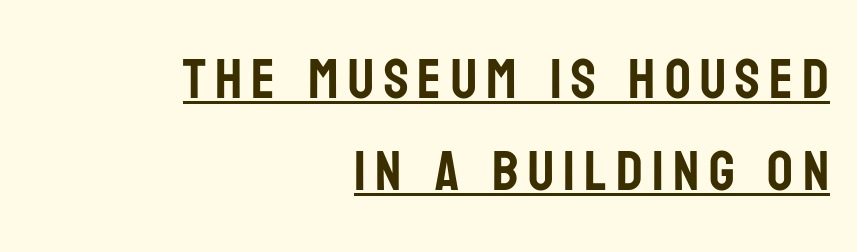
Which margin do the lines hug? The right one — the left edge is uneven. Vertically, the passage feels balanced, rows spaced as you'd expect. In terms of letterform style, serifs are entirely absent. The specimen reads as upright at a glance. Each letter keeps its own natural width here, so spacing adapts to shape. Caption: lettering with a line underneath.
